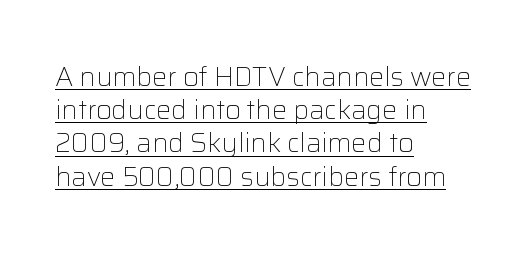
Q: Is the text bold? A: No.
Q: Is the text italic (slanted)? A: No, it is upright.
Q: Is the text underlined? A: Yes.
Q: How is the paragraph aligned? A: Left-aligned.
Q: Is the spacing between letters normal or unusually wide? A: Normal.
